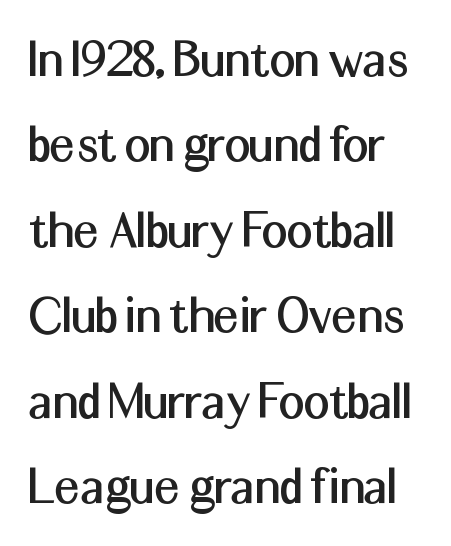
The image shows 57 px sans-serif type, upright; set normal line spacing (1.5x), normal letter spacing, not underlined; medium stroke contrast and a medium x-height.
